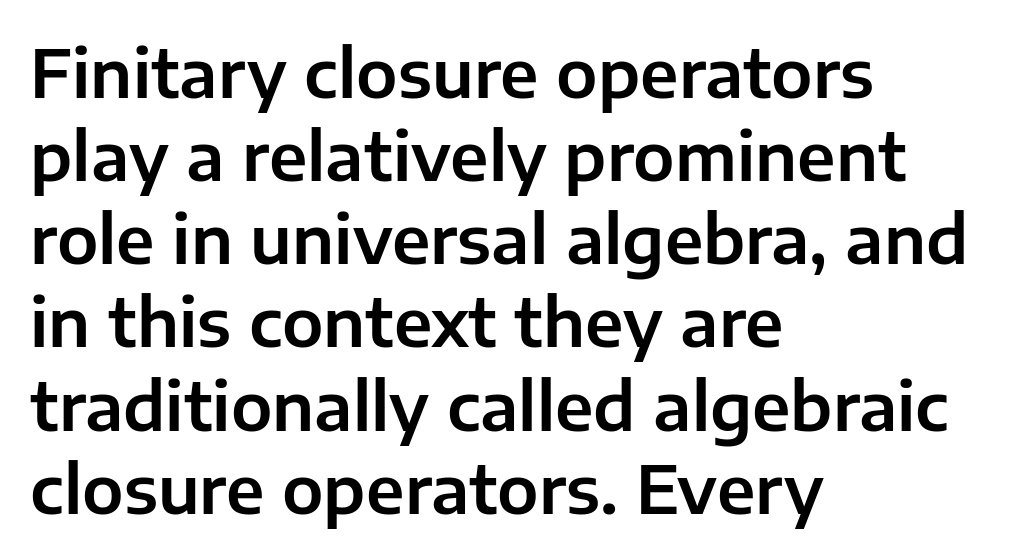
{"serif": "no", "italic": "no", "width": "normal", "stroke_contrast": "low", "x_height": "medium", "monospaced": "no", "underline": "no", "align": "left", "line_spacing": "normal", "line_spacing_ratio": 1.26, "letter_spacing": "normal", "letter_spacing_em": 0.0, "glyph_px": 66}
